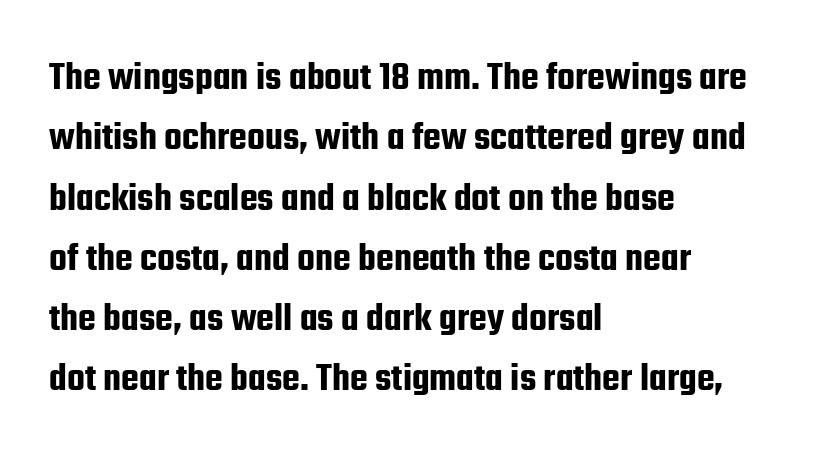
The image shows 41 px condensed sans-serif type, upright; set left-aligned, normal line spacing (1.47x), normal letter spacing, not underlined; low stroke contrast and a medium x-height.
